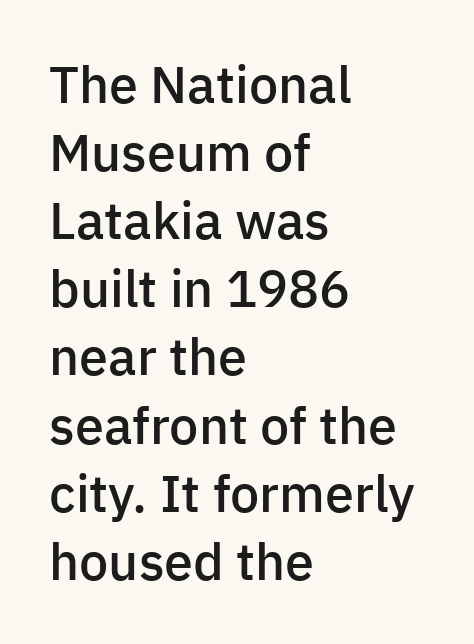
Q: Is the text bold? A: Semi-bold.
Q: Is the text italic (slanted)? A: No, it is upright.
Q: Is the typeface a serif or a sans-serif typeface? A: Sans-serif.
Q: Is the text underlined? A: No.
Q: How is the paragraph aligned? A: Left-aligned.
Q: Is the spacing between letters normal or unusually wide? A: Normal.
Q: Is the spacing between lines tight, normal or loose? A: Normal.
Q: Width (condensed, normal, or wide)? A: Normal.
Q: Stroke contrast? A: Low.
Q: x-height? A: Medium.
Q: Monospaced? A: No.
